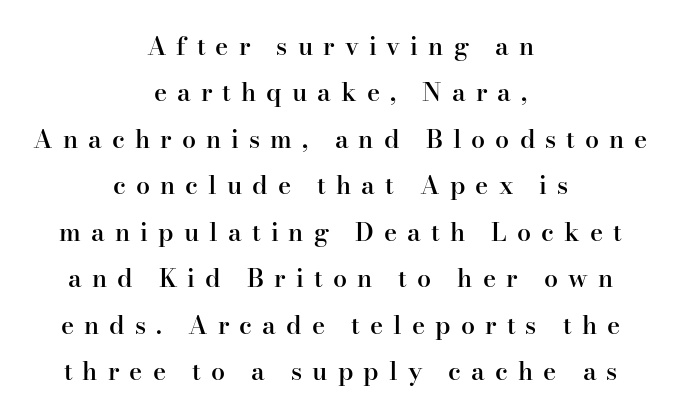
The image shows 25 px text type, upright; set centered, line spacing 1.86x, unusually wide letter spacing (+0.4 em), not underlined.
